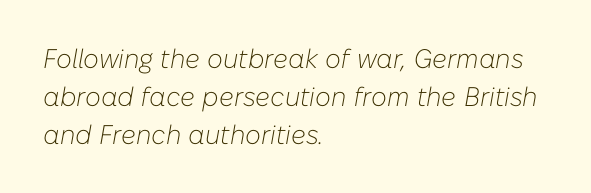
{"italic": "yes", "lean": "right", "slant_degrees": 10, "bold": "no", "underline": "no", "align": "left", "line_spacing": "normal", "line_spacing_ratio": 1.4, "letter_spacing": "normal", "letter_spacing_em": 0.0, "glyph_px": 27}
